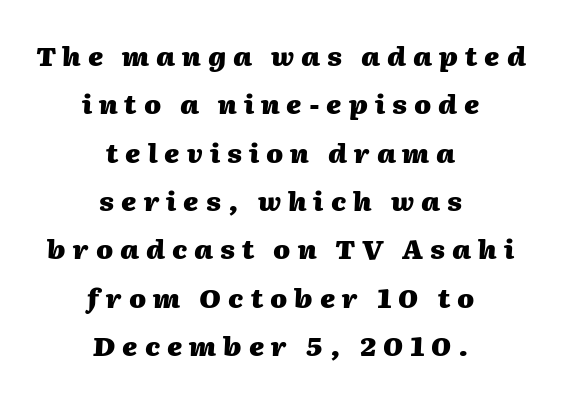
{"italic": "yes", "lean": "right", "slant_degrees": 2, "bold": "yes", "underline": "no", "align": "center", "line_spacing_ratio": 1.79, "letter_spacing": "wide", "letter_spacing_em": 0.26, "glyph_px": 27}
